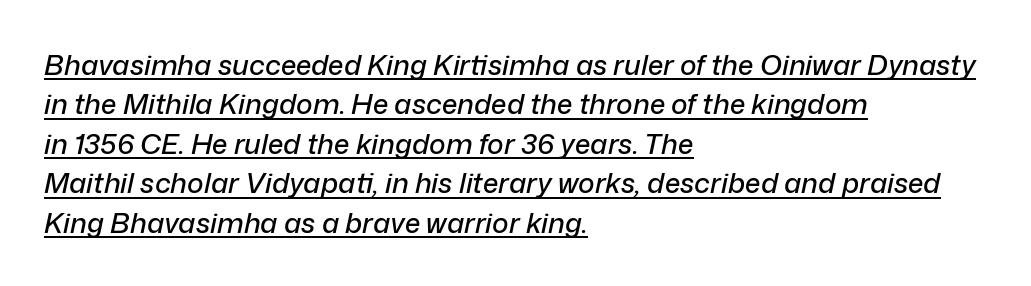
{"italic": "yes", "lean": "right", "slant_degrees": 12, "width": "normal", "stroke_contrast": "low", "x_height": "medium", "monospaced": "no", "underline": "yes", "align": "left", "line_spacing": "normal", "line_spacing_ratio": 1.41, "letter_spacing": "normal", "letter_spacing_em": 0.0, "glyph_px": 28}
